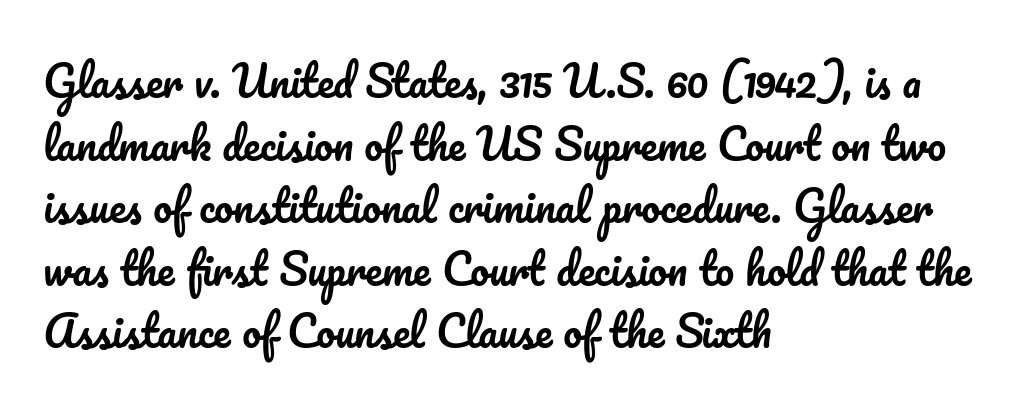
Reading down the block, your eye returns to a fixed left position each line. Check the space under the baseline: it is left empty. Summary of vertical rhythm: regular, with standard interline spacing.
